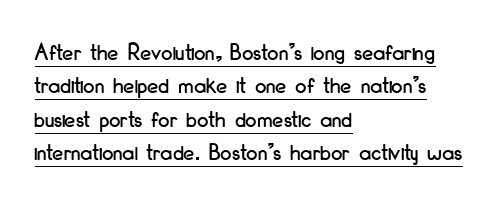
The image shows 25 px text type, upright; set left-aligned, normal line spacing (1.34x), normal letter spacing, underlined.
